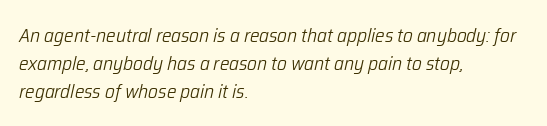
Q: Is the text bold? A: No.
Q: Is the text italic (slanted)? A: Yes, it leans right by about 12 degrees.
Q: Is the text underlined? A: No.
Q: How is the paragraph aligned? A: Left-aligned.
Q: Is the spacing between letters normal or unusually wide? A: Normal.
Q: Is the spacing between lines tight, normal or loose? A: Normal.
